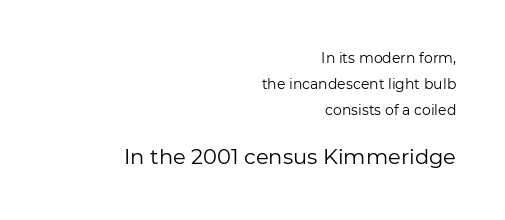
Q: Is the text bold? A: No.
Q: Is the text italic (slanted)? A: No, it is upright.
Q: Is the text underlined? A: No.
Q: How is the paragraph aligned? A: Right-aligned.
Q: Is the spacing between letters normal or unusually wide? A: Normal.
Q: Which block of text is set in a larger size, the first (top) or the second (bottom)? A: The second (bottom) one.
